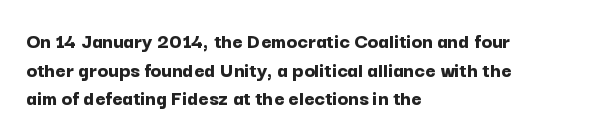
The image shows 22 px bold type, upright; set left-aligned, normal line spacing (1.3x), normal letter spacing, not underlined.
